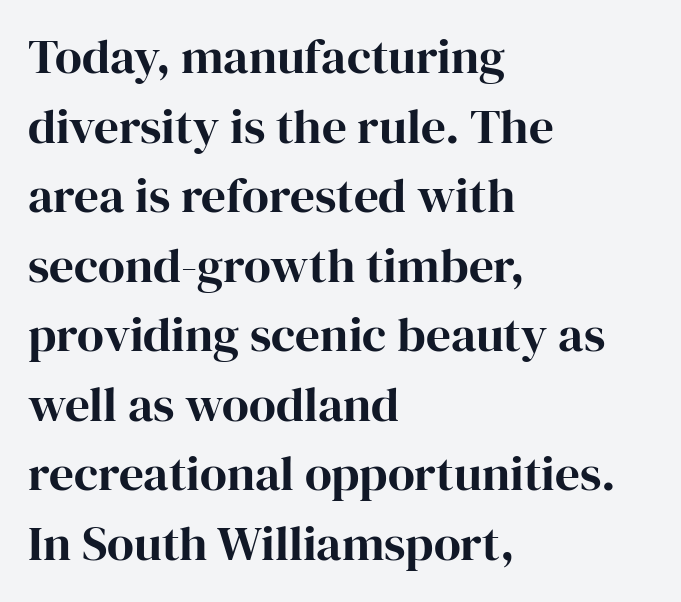
Q: Is the text italic (slanted)? A: No, it is upright.
Q: Is the typeface a serif or a sans-serif typeface? A: Serif.
Q: Is the text underlined? A: No.
Q: How is the paragraph aligned? A: Left-aligned.
Q: Is the spacing between letters normal or unusually wide? A: Normal.
Q: Is the spacing between lines tight, normal or loose? A: Normal.
Q: Width (condensed, normal, or wide)? A: Normal.
Q: Stroke contrast? A: High.
Q: x-height? A: Medium.
Q: Monospaced? A: No.
